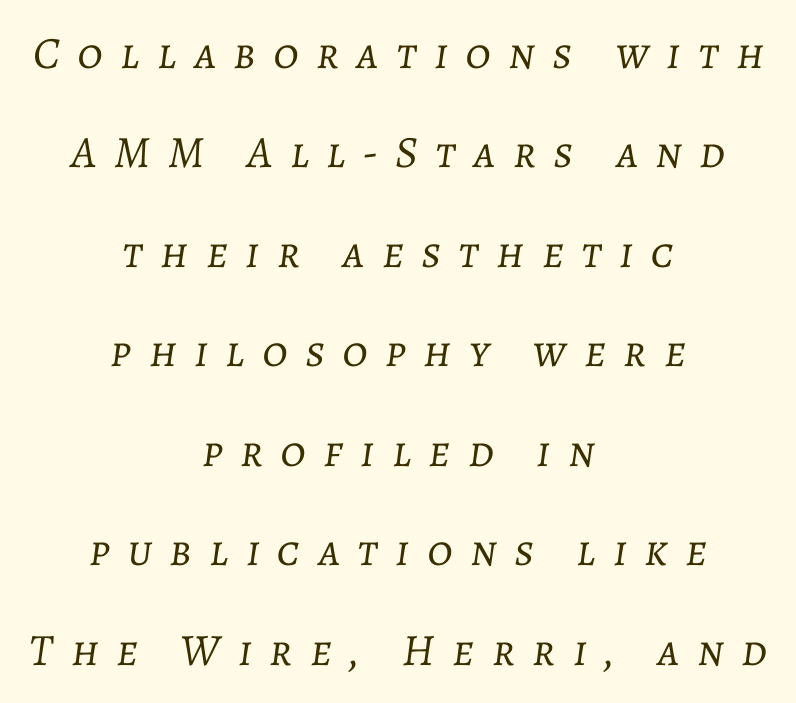
The image shows 45 px light type, italic (leaning right); set centered, loose line spacing (2.21x), unusually wide letter spacing (+0.39 em), not underlined; low stroke contrast and a medium x-height.
